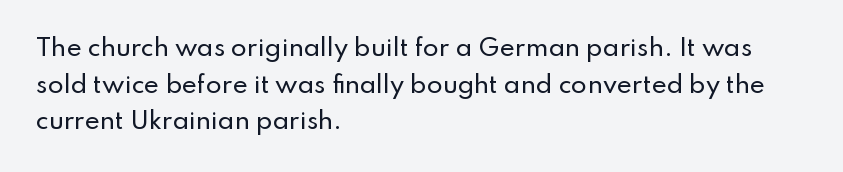
Q: Is the text italic (slanted)? A: No, it is upright.
Q: Is the text underlined? A: No.
Q: How is the paragraph aligned? A: Left-aligned.
Q: Is the spacing between letters normal or unusually wide? A: Normal.
Q: Is the spacing between lines tight, normal or loose? A: Normal.
